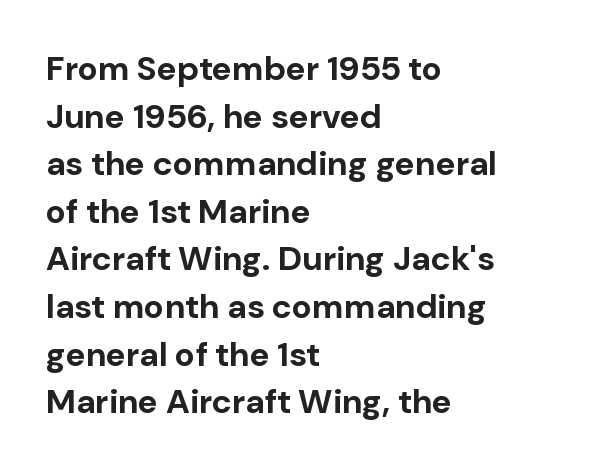
{"serif": "no", "italic": "no", "bold": "yes", "weight": "bold", "width": "normal", "stroke_contrast": "low", "x_height": "medium", "monospaced": "no", "underline": "no", "align": "left", "line_spacing": "normal", "line_spacing_ratio": 1.4, "letter_spacing": "normal", "letter_spacing_em": 0.0, "glyph_px": 34}
